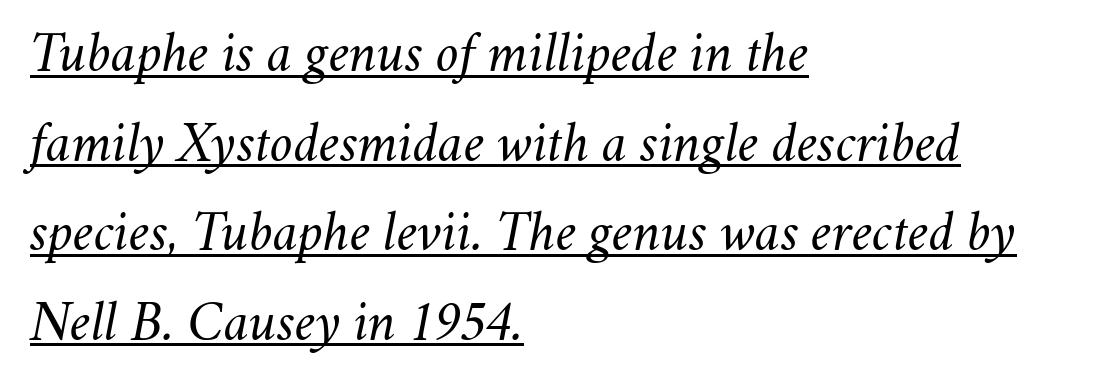
{"italic": "yes", "lean": "right", "slant_degrees": 11, "bold": "no", "weight": "regular", "width": "normal", "stroke_contrast": "medium", "x_height": "small", "monospaced": "no", "underline": "yes", "align": "left", "line_spacing": "normal", "line_spacing_ratio": 1.6, "letter_spacing": "normal", "letter_spacing_em": 0.0, "glyph_px": 56}
